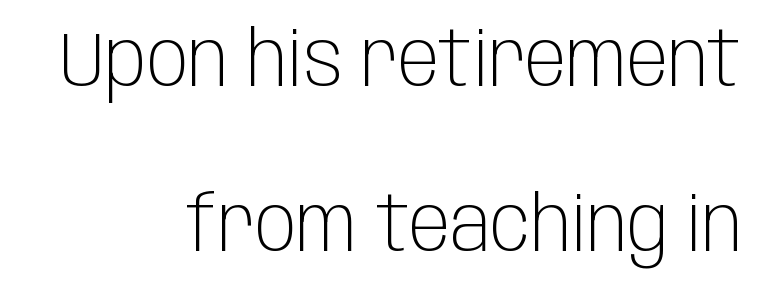
Q: Is the text bold? A: No.
Q: Is the text italic (slanted)? A: No, it is upright.
Q: Is the typeface a serif or a sans-serif typeface? A: Sans-serif.
Q: Is the text underlined? A: No.
Q: How is the paragraph aligned? A: Right-aligned.
Q: Is the spacing between letters normal or unusually wide? A: Normal.
Q: Is the spacing between lines tight, normal or loose? A: Loose.
Q: Width (condensed, normal, or wide)? A: Condensed.
Q: Stroke contrast? A: Low.
Q: x-height? A: Large.
Q: Monospaced? A: No.
